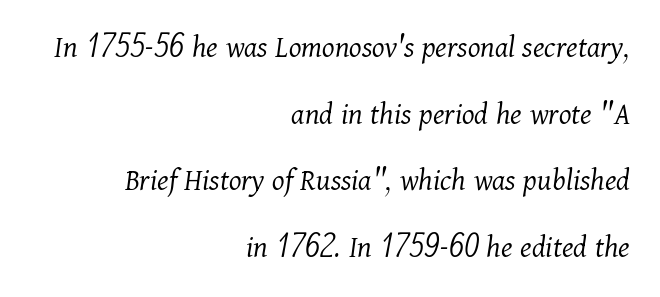
Q: Is the text bold? A: No.
Q: Is the text italic (slanted)? A: Yes, it leans right by about 11 degrees.
Q: Is the typeface a serif or a sans-serif typeface? A: Serif.
Q: Is the text underlined? A: No.
Q: How is the paragraph aligned? A: Right-aligned.
Q: Is the spacing between letters normal or unusually wide? A: Normal.
Q: Is the spacing between lines tight, normal or loose? A: Loose.
Q: Width (condensed, normal, or wide)? A: Normal.
Q: Stroke contrast? A: Medium.
Q: x-height? A: Medium.
Q: Monospaced? A: No.
